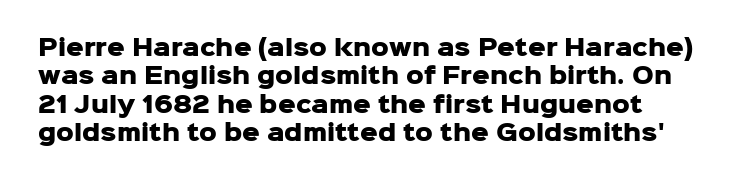
The image shows 22 px bold type, upright; set normal line spacing (1.29x), normal letter spacing, not underlined.
